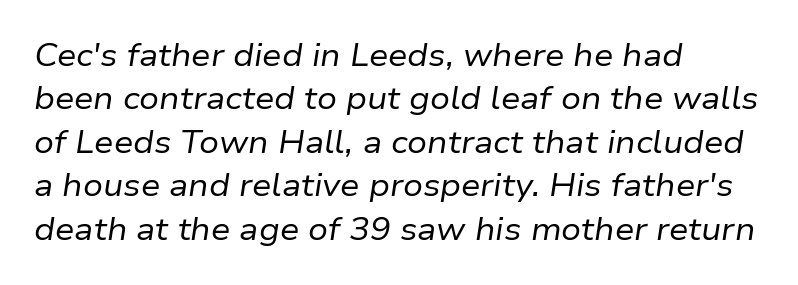
The image shows 31 px regular-weight type, italic (leaning right); set left-aligned, normal line spacing (1.4x), normal letter spacing, not underlined; low stroke contrast and a medium x-height.
